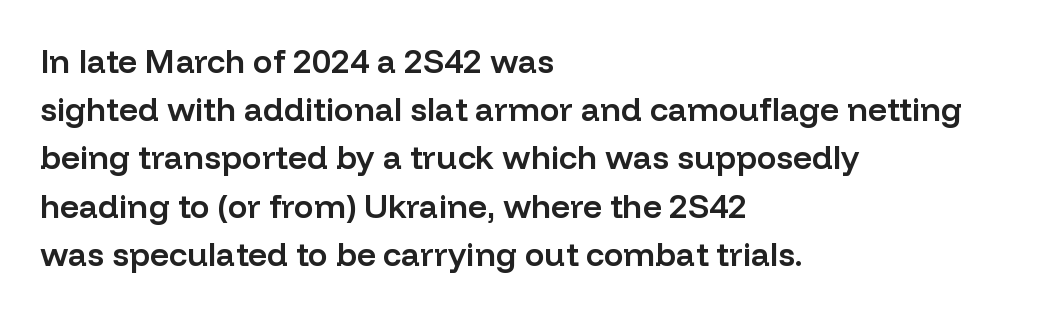
{"serif": "no", "italic": "no", "bold": "semi", "weight": "semibold", "width": "normal", "stroke_contrast": "low", "x_height": "medium", "monospaced": "no", "underline": "no", "align": "left", "line_spacing": "normal", "line_spacing_ratio": 1.46, "letter_spacing": "normal", "letter_spacing_em": 0.0, "glyph_px": 33}
